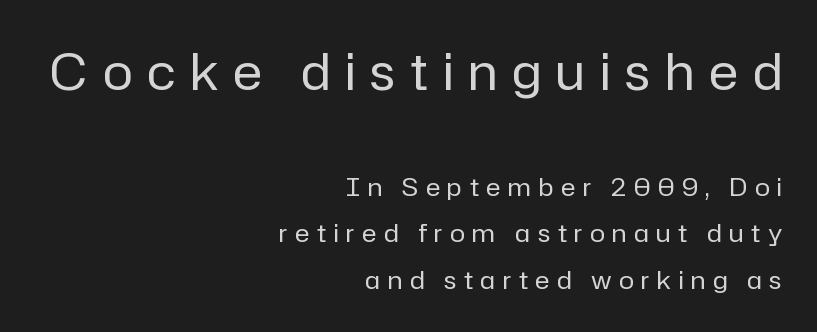
Nope, no serifs anywhere on these letters. Is the lower block the larger one? No — the upper block carries the bigger type. Spacing between characters has been opened up far beyond the box default. Rendered with straight, roman letterforms. Looks like regular typesetting: each glyph gets only the width it needs.
